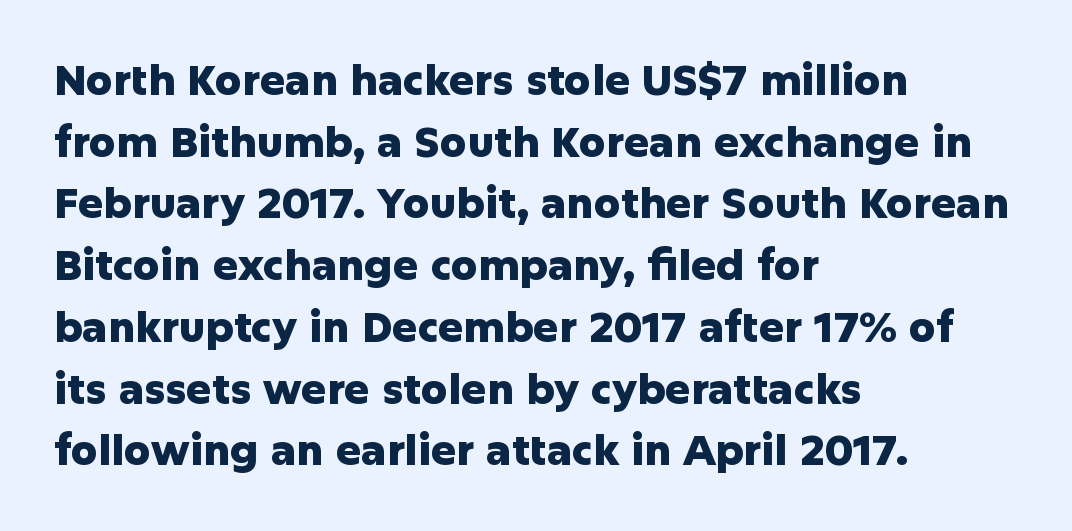
The image shows 42 px heavy sans-serif type, upright; set left-aligned, normal line spacing (1.47x), normal letter spacing, not underlined; low stroke contrast and a medium x-height.
